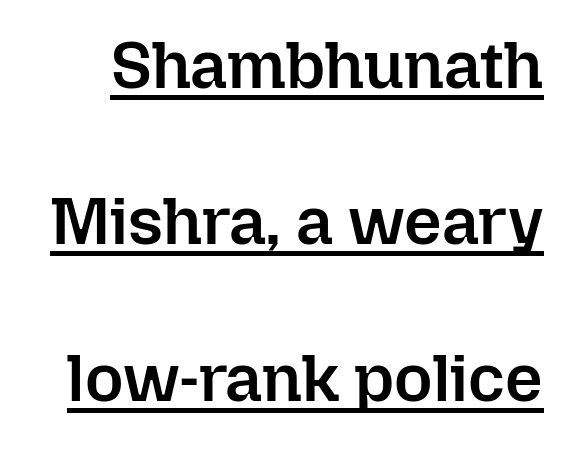
Horizontal bands of white between lines are thick stripes. The tracking reads as untouched default to a designer's eye. Think of a printed novel: that variable character pitch is what you see here. Weight check: semibold — heavier than regular, not quite bold. A roman cut, with each character standing at attention.
